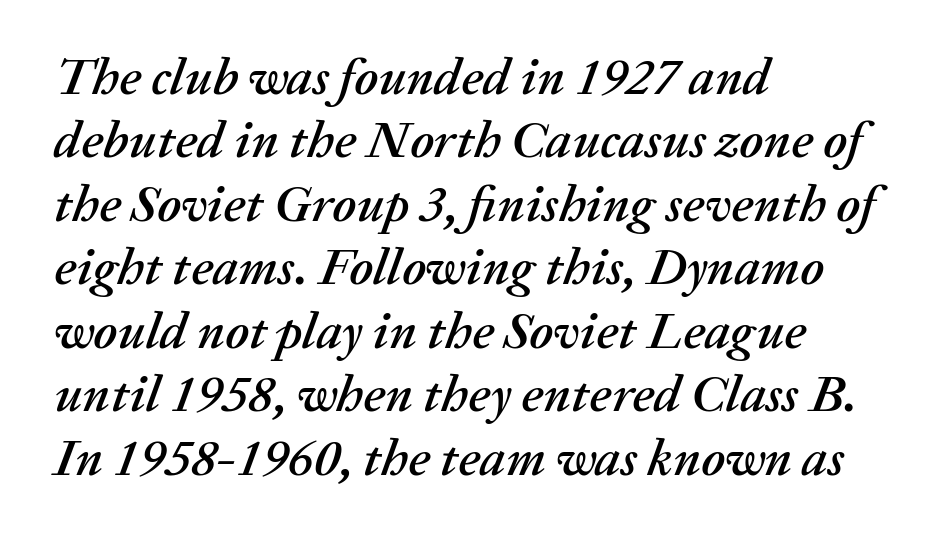
Q: Is the text italic (slanted)? A: Yes, it leans right by about 20 degrees.
Q: Is the text underlined? A: No.
Q: How is the paragraph aligned? A: Left-aligned.
Q: Is the spacing between letters normal or unusually wide? A: Normal.
Q: Width (condensed, normal, or wide)? A: Normal.
Q: Stroke contrast? A: Medium.
Q: x-height? A: Medium.
Q: Monospaced? A: No.
